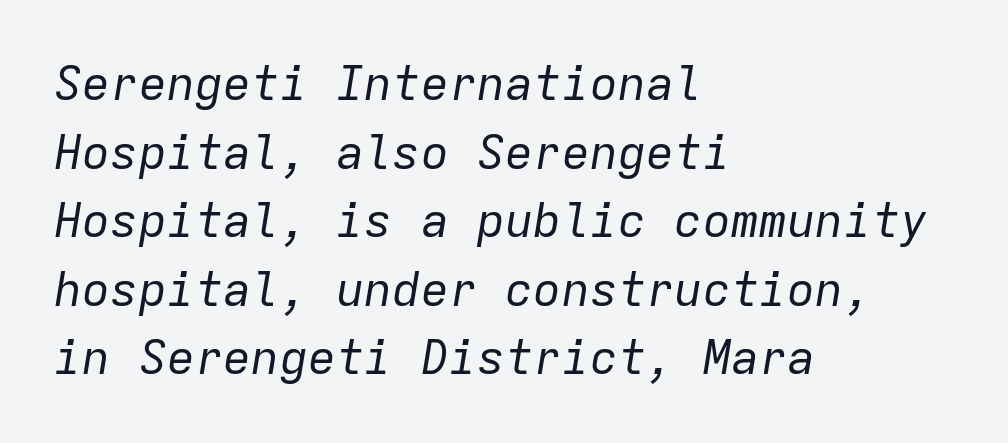
A normal amount of white space separates one row of letters from the next. Note the uniform advance width — an 'i' takes as much space as an 'm'. Does the lettering tilt? It does — this is italic. The rendering keeps characters at their native spacing. Visually the block forms a straight wall on the left and a jagged coastline on the right. Bold? No — there's no thickening of the strokes.
